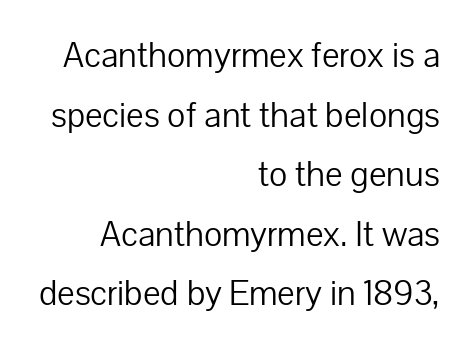
{"serif": "no", "italic": "no", "bold": "no", "weight": "light", "width": "normal", "stroke_contrast": "low", "x_height": "medium", "monospaced": "no", "underline": "no", "align": "right", "line_spacing": "normal", "line_spacing_ratio": 1.61, "letter_spacing": "normal", "letter_spacing_em": 0.0, "glyph_px": 37}
